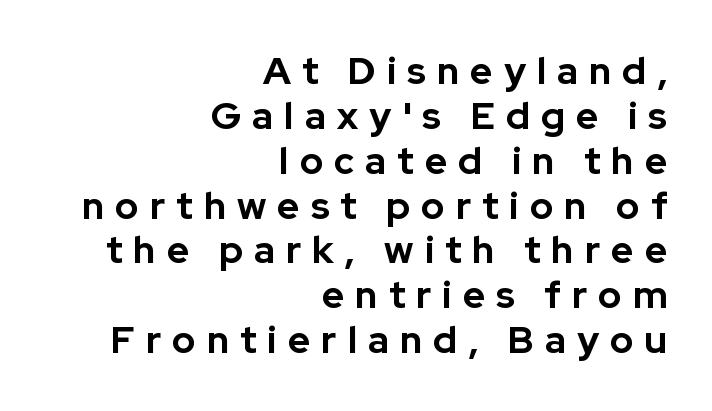
Q: Is the text bold? A: Yes.
Q: Is the text italic (slanted)? A: No, it is upright.
Q: Is the typeface a serif or a sans-serif typeface? A: Sans-serif.
Q: Is the text underlined? A: No.
Q: How is the paragraph aligned? A: Right-aligned.
Q: Is the spacing between letters normal or unusually wide? A: Unusually wide.
Q: Width (condensed, normal, or wide)? A: Normal.
Q: Stroke contrast? A: Low.
Q: x-height? A: Medium.
Q: Monospaced? A: No.
